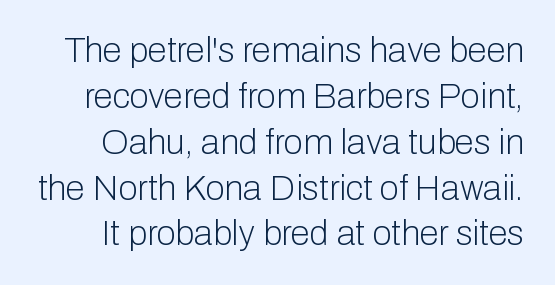
The space directly below the letters is spotless. Look at the tracking — it's just the regular setting, nothing added. Posture: straight, roman, zero tilt. The passage shown is typed in a proportional face where columns would drift. The vertical gap from one line to the next is medium.
